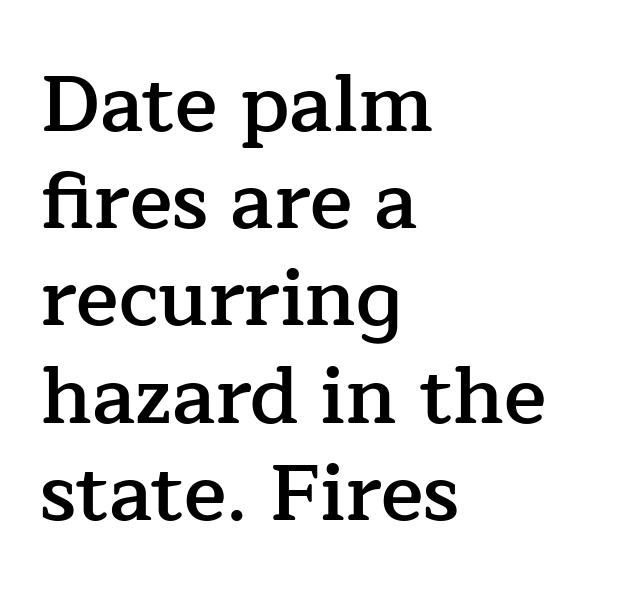
The image shows 79 px semibold serif type, upright; set left-aligned, line spacing 1.23x, normal letter spacing, not underlined; low stroke contrast and a medium x-height.
